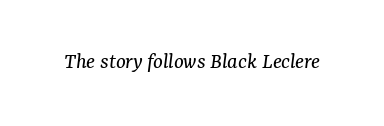
The image shows 23 px text type, italic (leaning right); set normal letter spacing, not underlined.
